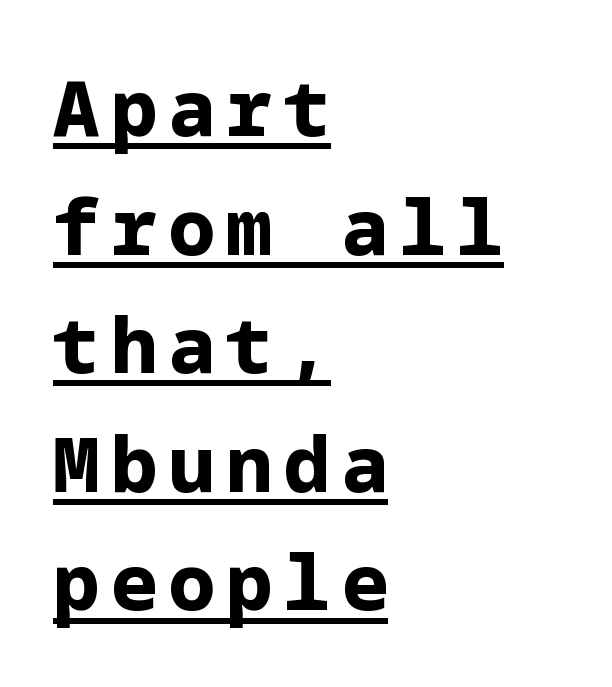
The image shows 77 px bold sans-serif type, upright; set left-aligned, normal line spacing (1.54x), underlined; low stroke contrast and a medium x-height.
